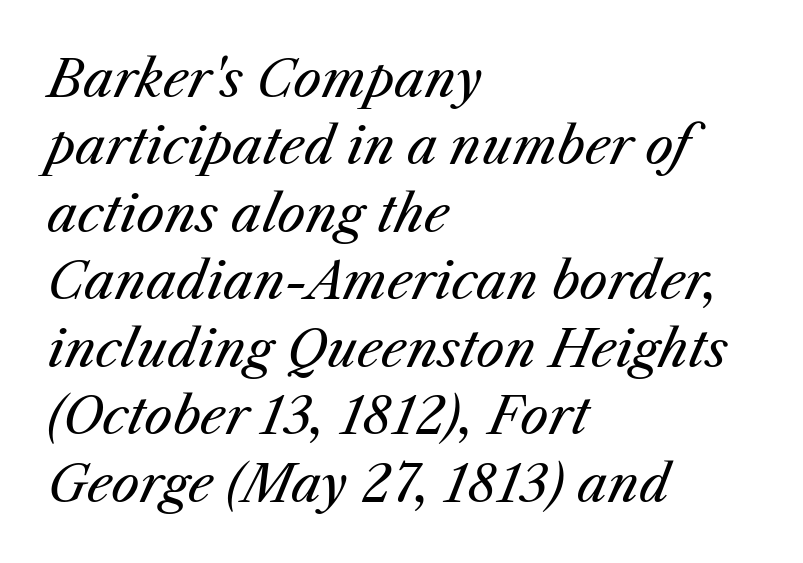
{"italic": "yes", "lean": "right", "slant_degrees": 25, "bold": "no", "weight": "regular", "width": "normal", "stroke_contrast": "medium", "x_height": "medium", "monospaced": "no", "underline": "no", "align": "left", "line_spacing": "normal", "line_spacing_ratio": 1.35, "letter_spacing": "normal", "letter_spacing_em": 0.0, "glyph_px": 50}
